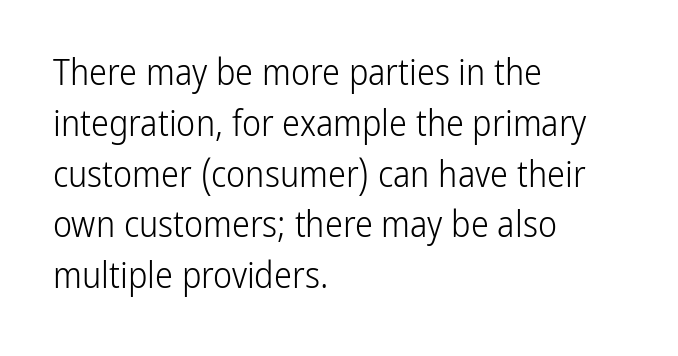
Characters follow at the spacing the type designer built in. The rag falls on the right side of this text block. Stroke terminals: plain, sans-serif. A roman cut, with each character standing at attention. The rendering uses a moderate line-height, typical for paragraphs. Underlining? Definitely not there.
